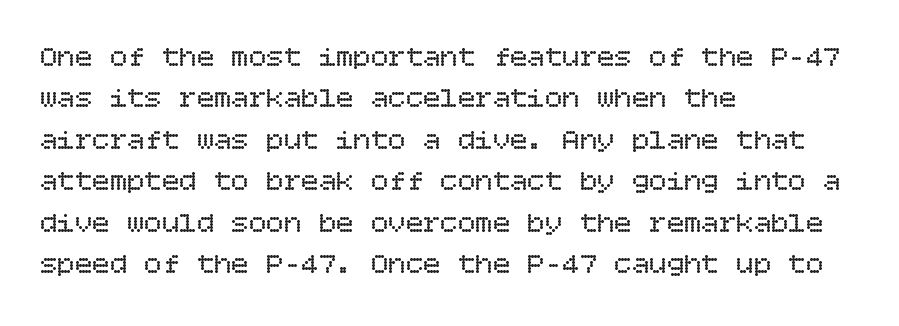
The letters stand straight up with perfectly vertical stems. Leading matches the norm, producing a regular column. Line starts are locked; line ends wander. A bare baseline throughout the passage. Students, note that the glyphs here touch the page at normal intervals.
